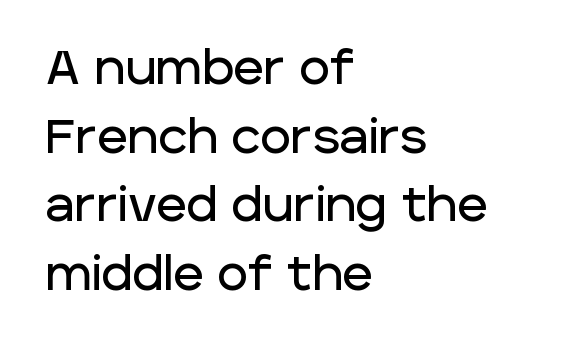
The image shows 47 px sans-serif type, upright; set left-aligned, normal line spacing (1.46x), normal letter spacing, not underlined; low stroke contrast and a large x-height.
